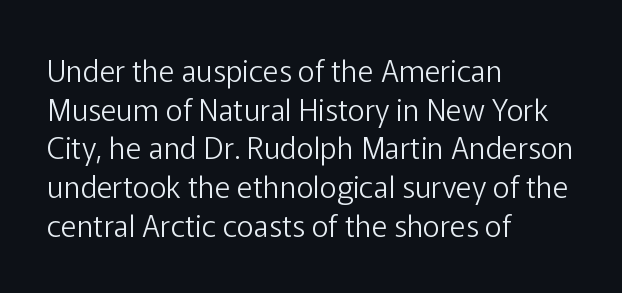
The image shows 30 px light sans-serif type, upright; set left-aligned, normal line spacing (1.29x), normal letter spacing, not underlined; low stroke contrast and a medium x-height.
